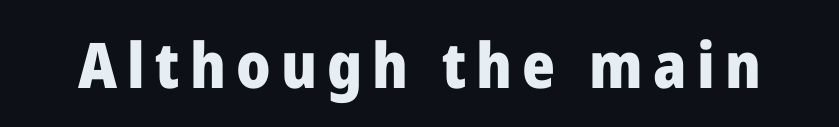
Q: Is the text bold? A: Yes.
Q: Is the text italic (slanted)? A: No, it is upright.
Q: Is the typeface a serif or a sans-serif typeface? A: Sans-serif.
Q: Is the text underlined? A: No.
Q: Width (condensed, normal, or wide)? A: Normal.
Q: Stroke contrast? A: Low.
Q: x-height? A: Medium.
Q: Monospaced? A: No.
